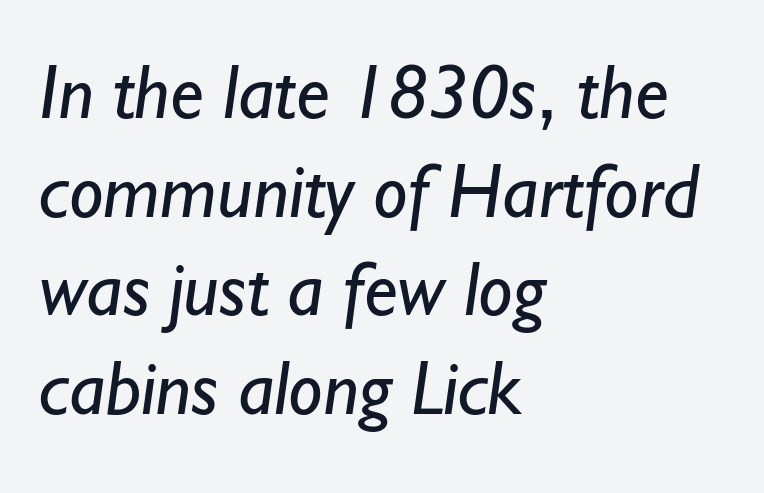
{"serif": "no", "bold": "no", "weight": "regular", "width": "normal", "stroke_contrast": "low", "x_height": "small", "monospaced": "no", "underline": "no", "align": "left", "line_spacing": "normal", "line_spacing_ratio": 1.28, "letter_spacing": "normal", "letter_spacing_em": 0.0, "glyph_px": 77}
